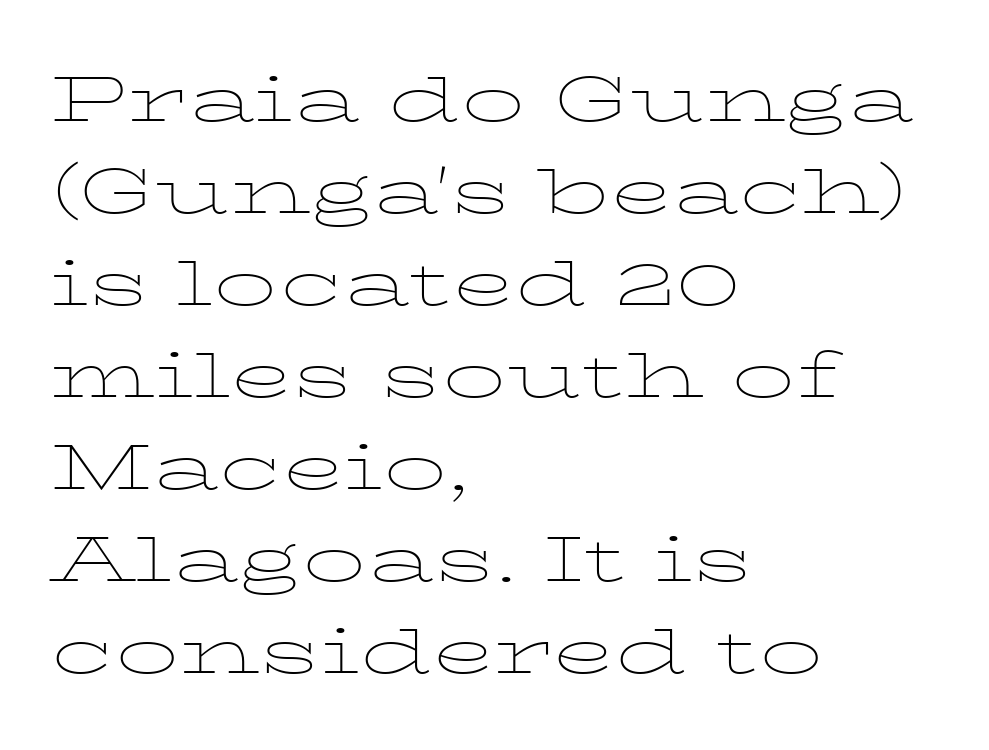
{"serif": "yes", "italic": "no", "bold": "no", "weight": "thin", "width": "wide", "stroke_contrast": "low", "x_height": "medium", "monospaced": "no", "underline": "no", "align": "left", "line_spacing": "normal", "line_spacing_ratio": 1.46, "letter_spacing": "normal", "letter_spacing_em": 0.0, "glyph_px": 63}
